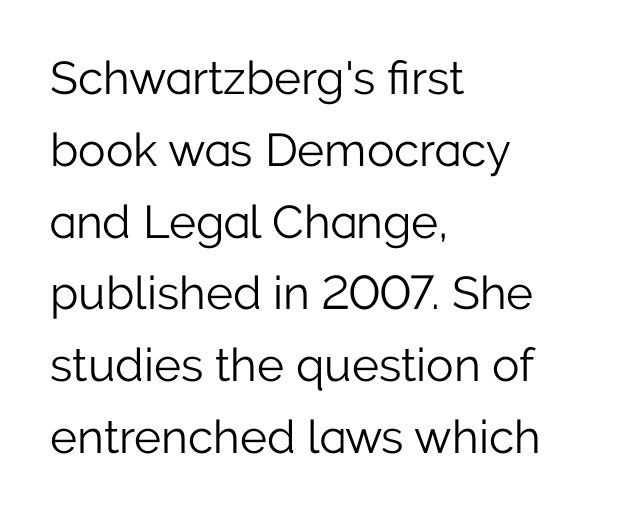
Q: Is the text bold? A: No.
Q: Is the text italic (slanted)? A: No, it is upright.
Q: Is the typeface a serif or a sans-serif typeface? A: Sans-serif.
Q: Is the text underlined? A: No.
Q: How is the paragraph aligned? A: Left-aligned.
Q: Is the spacing between letters normal or unusually wide? A: Normal.
Q: Is the spacing between lines tight, normal or loose? A: Normal.
Q: Width (condensed, normal, or wide)? A: Normal.
Q: Stroke contrast? A: Low.
Q: x-height? A: Medium.
Q: Monospaced? A: No.
